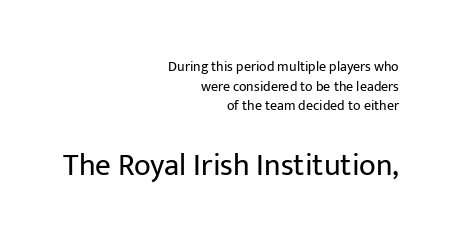
{"serif": "no", "italic": "no", "bold": "no", "weight": "regular", "width": "normal", "stroke_contrast": "low", "x_height": "medium", "monospaced": "no", "underline": "no", "align": "right", "line_spacing": "normal", "line_spacing_ratio": 1.41, "letter_spacing": "normal", "letter_spacing_em": 0.0, "larger_block": "second", "size_ratio": 2.21, "glyph_px": 31}
